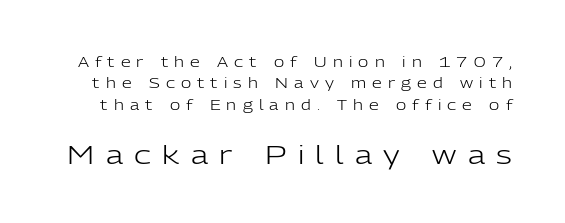
Caption: expanded tracking, letters set apart. Posture: vertical. Check under the words: just untouched page. Weight: not bold — regular or lighter.
